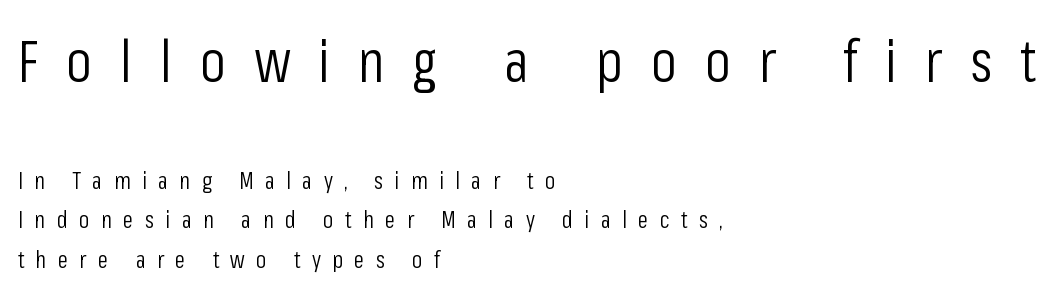
In this sample the first text group is rendered at the bigger scale. The rendering uses a moderate line-height, typical for paragraphs. Caption: face not bold, strokes unweighted. The font family rendered here belongs to the sans-serif group.
